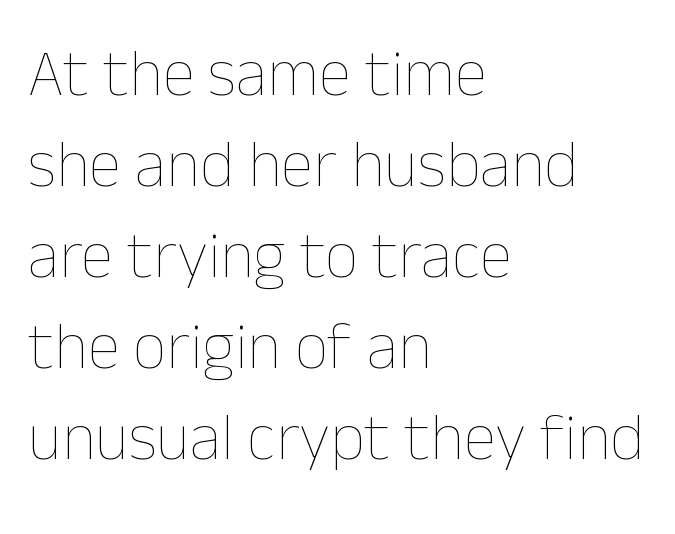
This is roman type, the default non-slanted kind. Here the designer chose a conventional face with non-uniform glyph widths. Bare-footed words on every line. One-word summary of the alignment: left. Stem width sits at or under what a default text font uses.
